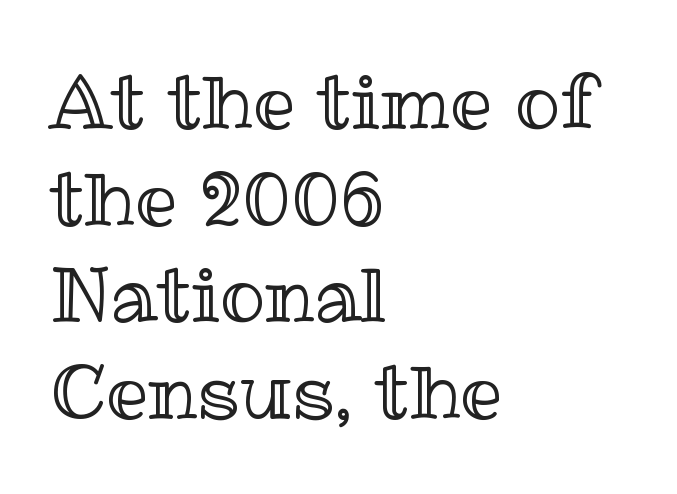
The image shows 75 px text type, upright; set left-aligned, normal line spacing (1.29x), normal letter spacing, not underlined; a medium x-height.
